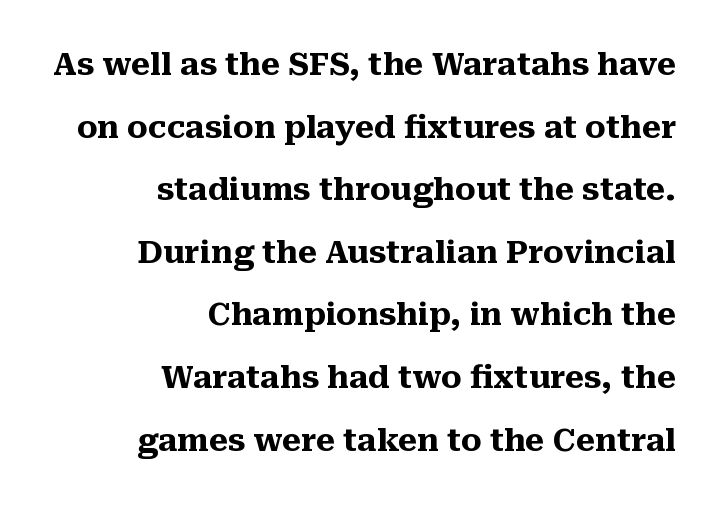
{"serif": "yes", "italic": "no", "bold": "yes", "weight": "heavy", "width": "normal", "stroke_contrast": "medium", "x_height": "medium", "monospaced": "no", "underline": "no", "align": "right", "line_spacing": "loose", "line_spacing_ratio": 2.02, "letter_spacing": "normal", "letter_spacing_em": 0.0, "glyph_px": 31}
